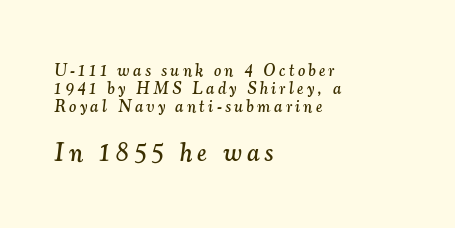
{"italic": "yes", "lean": "right", "slant_degrees": 7, "underline": "no", "align": "left", "line_spacing": "tight", "line_spacing_ratio": 1.05, "letter_spacing": "wide", "letter_spacing_em": 0.2, "larger_block": "second", "size_ratio": 1.53, "glyph_px": 26}
